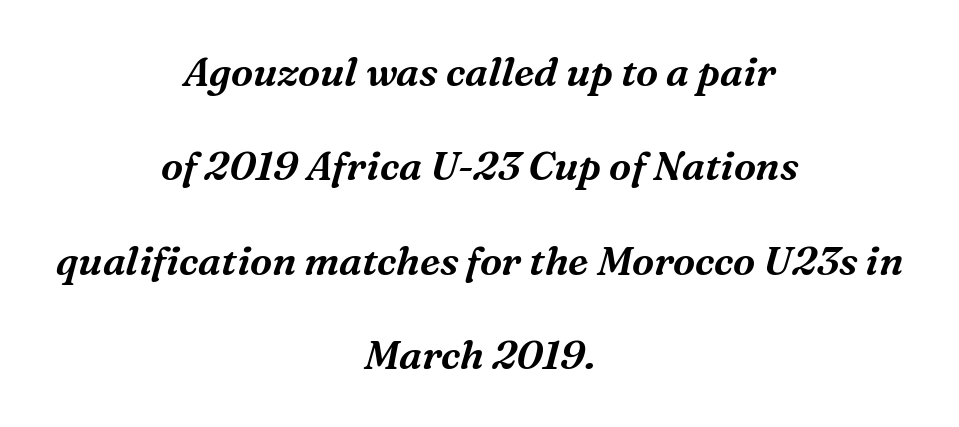
Just letters on the line, the space beneath them empty. The glyphs in this specimen are seriffed. Proportional: the letters do not fall into vertical columns. How are the letters spaced? Ordinarily, with no added tracking.
